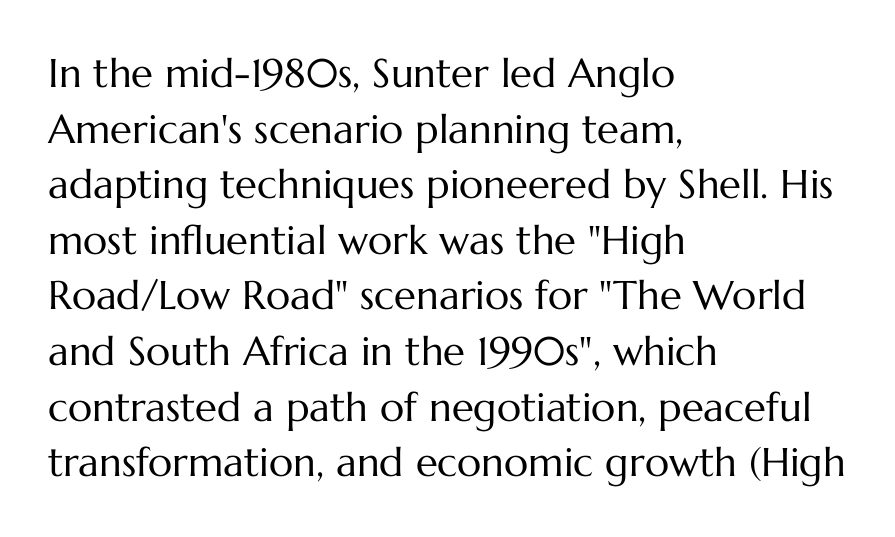
A quiet, ordinary-to-light weight characterises the typeface. Layout note: lines flush left. Inter-character spacing is left at the font's built-in metrics. A typesetter would call this proportional, since set widths differ per character. This is the regular roman posture of the typeface.
